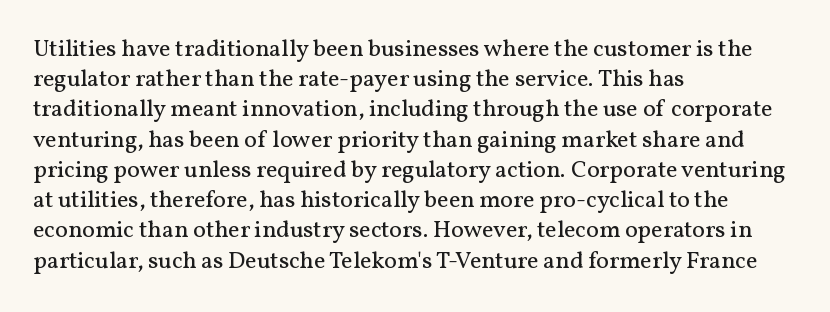
The image shows 24 px text type, upright; set left-aligned, normal line spacing (1.26x), normal letter spacing, not underlined.
